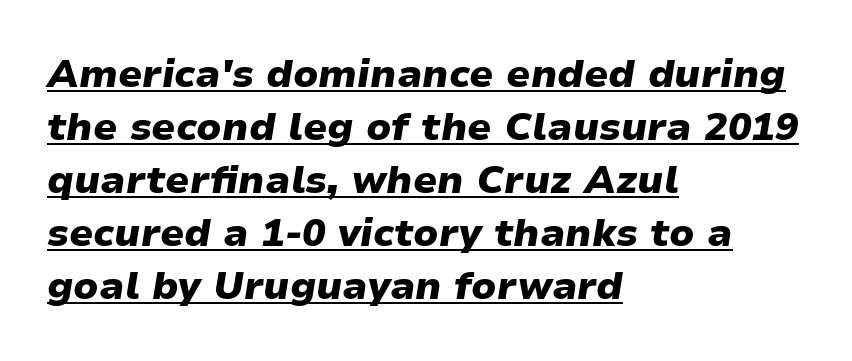
This is oblique type, the kind used for emphasis or titles. Regular leading. Weight: bold. Note the varied advance widths — an 'i' is clearly narrower than an 'm'.
